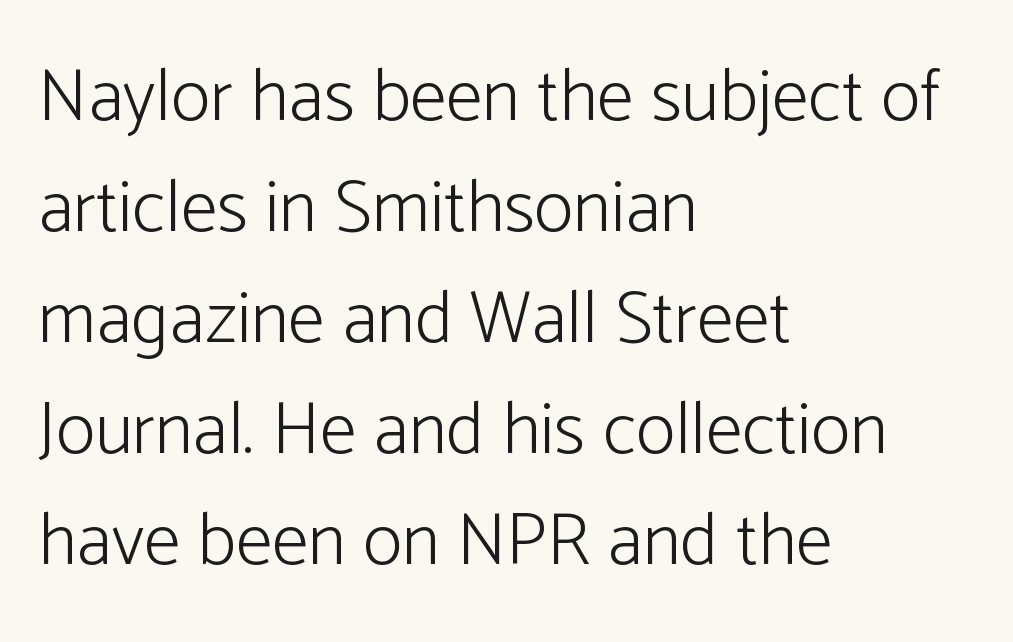
The image shows 74 px light sans-serif type, upright; set left-aligned, normal line spacing (1.5x), normal letter spacing, not underlined; low stroke contrast and a medium x-height.
